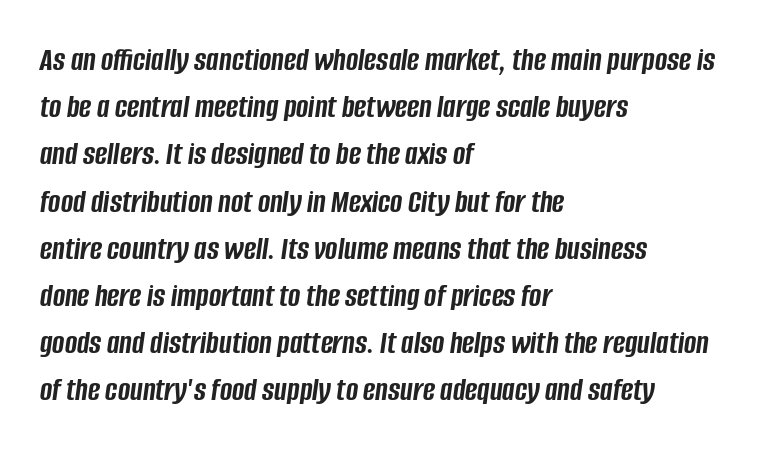
The image shows 33 px semibold, condensed type, italic (leaning right); set left-aligned, normal line spacing (1.43x), normal letter spacing, not underlined; low stroke contrast and a large x-height.
